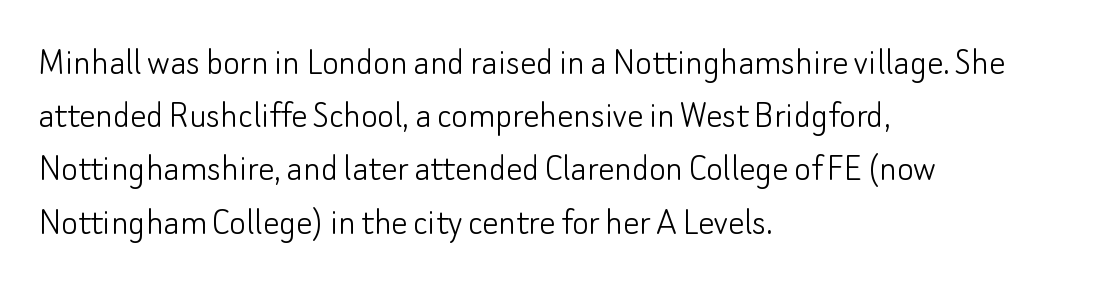
{"serif": "no", "italic": "no", "bold": "no", "weight": "light", "width": "normal", "stroke_contrast": "low", "x_height": "small", "monospaced": "no", "underline": "no", "align": "left", "line_spacing": "normal", "line_spacing_ratio": 1.33, "letter_spacing": "normal", "letter_spacing_em": 0.0, "glyph_px": 40}
